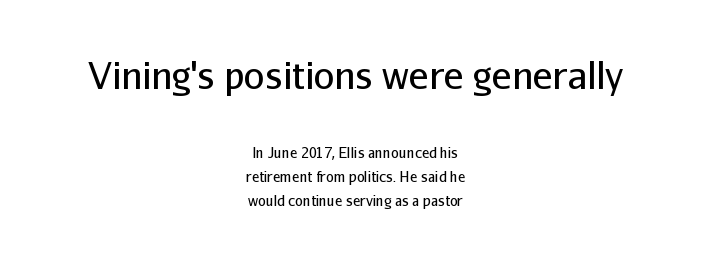
The image shows 37 px regular-weight sans-serif type, upright; set centered, normal line spacing (1.7x), normal letter spacing, not underlined; the first (top) block is 2.64x larger; low stroke contrast and a medium x-height.
